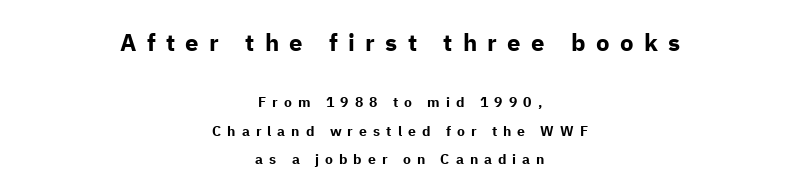
{"italic": "no", "bold": "yes", "underline": "no", "align": "center", "line_spacing": "loose", "line_spacing_ratio": 2.01, "letter_spacing": "wide", "letter_spacing_em": 0.43, "larger_block": "first", "size_ratio": 1.71, "glyph_px": 24}
